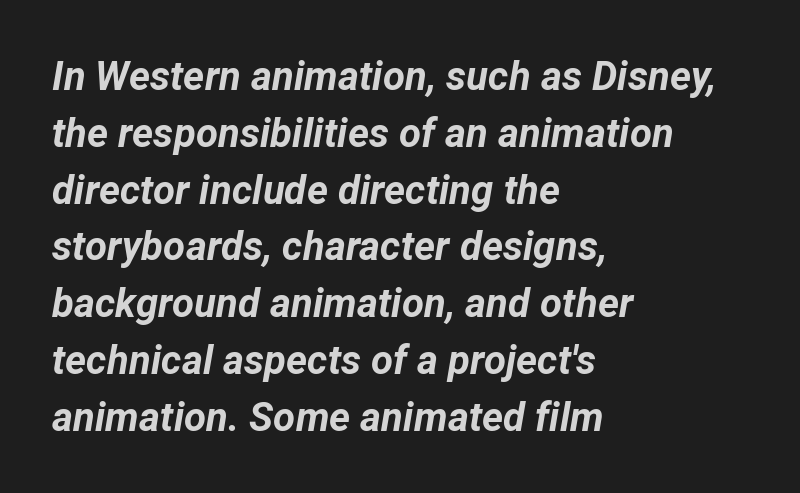
The image shows 40 px bold type, italic (leaning right); set left-aligned, normal line spacing (1.42x), normal letter spacing, not underlined; low stroke contrast and a medium x-height.
